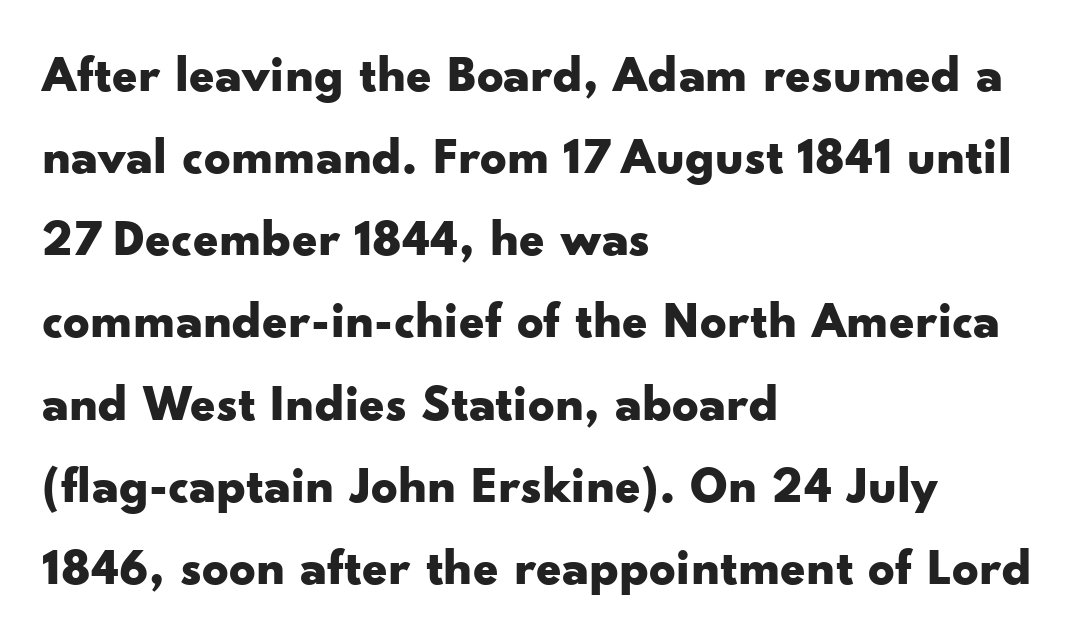
The image shows 52 px bold, wide sans-serif type, upright; set left-aligned, normal line spacing (1.58x), normal letter spacing, not underlined; low stroke contrast and a small x-height.
